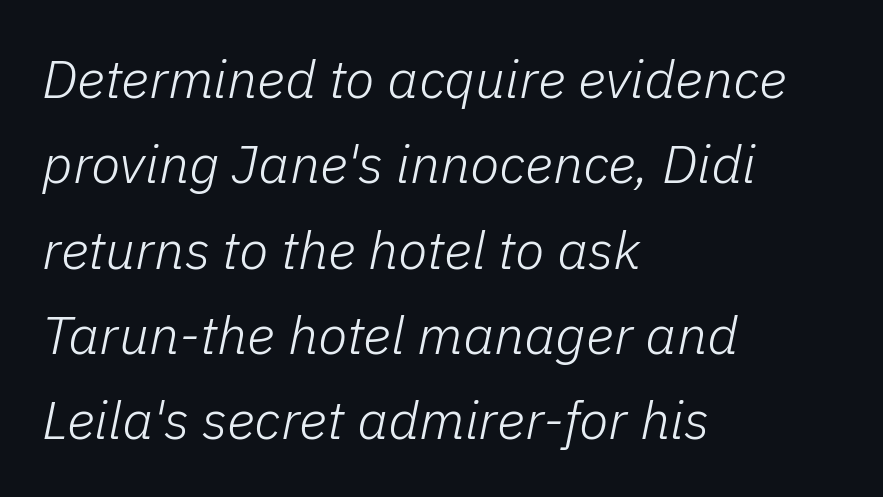
The face used here is rendered with its standard letterfit. On a weight scale, this lands at 450 or below. Decoration check: the copy has no underline. The designer left line spacing at the default. Horizontal alignment here is leftward, the default for most running prose.
